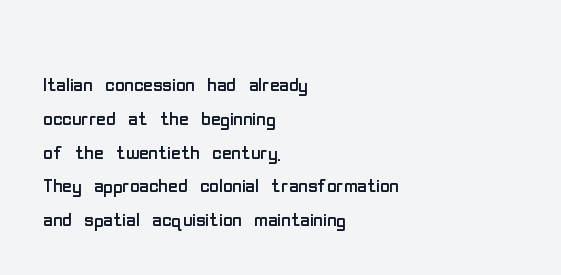
The image shows 26 px text type, upright; set left-aligned, normal line spacing (1.3x), normal letter spacing, not underlined.
